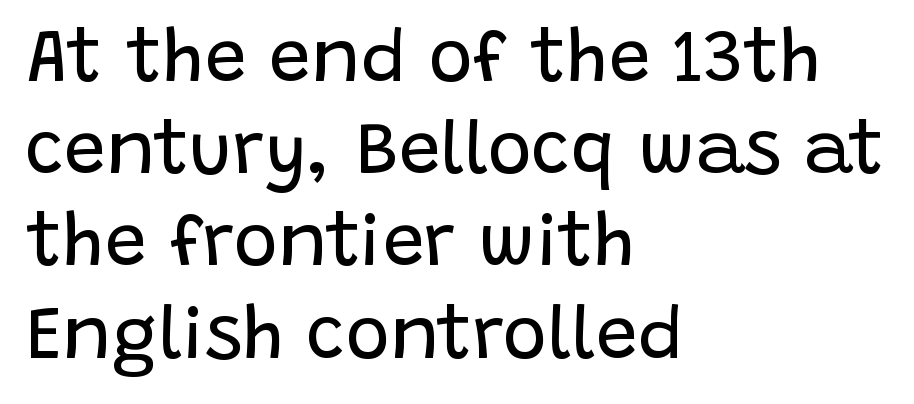
The image shows 75 px regular-weight sans-serif type, upright; set left-aligned, line spacing 1.23x, normal letter spacing, not underlined; low stroke contrast and a large x-height.
